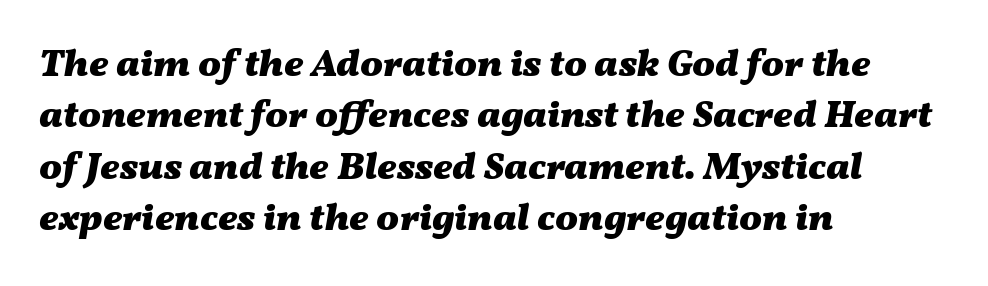
The image shows 38 px heavy, wide type, italic (leaning right); set left-aligned, normal line spacing (1.35x), normal letter spacing, not underlined; medium stroke contrast and a medium x-height.
